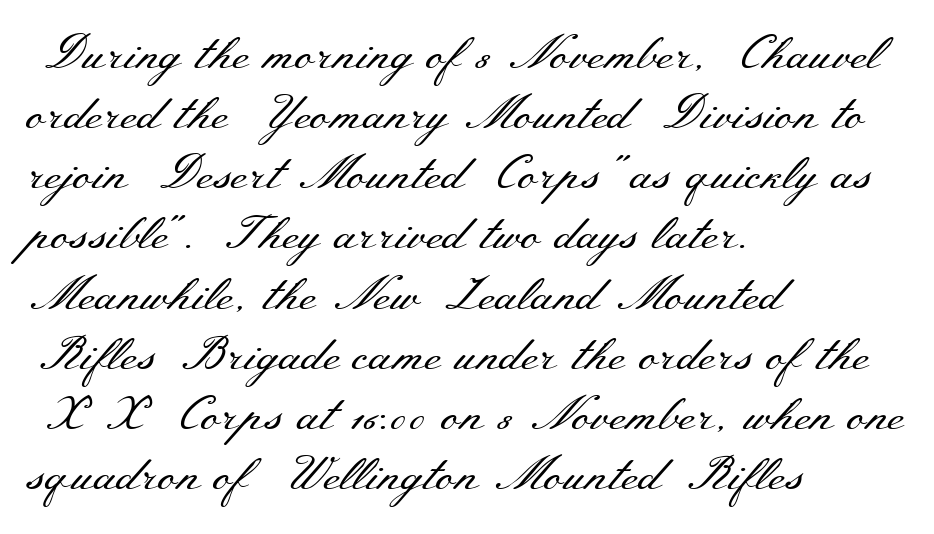
Q: Is the text bold? A: No.
Q: Is the text italic (slanted)? A: Yes.
Q: Is the typeface a serif or a sans-serif typeface? A: Serif.
Q: Is the text underlined? A: No.
Q: How is the paragraph aligned? A: Left-aligned.
Q: Is the spacing between letters normal or unusually wide? A: Normal.
Q: Is the spacing between lines tight, normal or loose? A: Normal.
Q: Width (condensed, normal, or wide)? A: Wide.
Q: Stroke contrast? A: Medium.
Q: x-height? A: Small.
Q: Monospaced? A: No.
